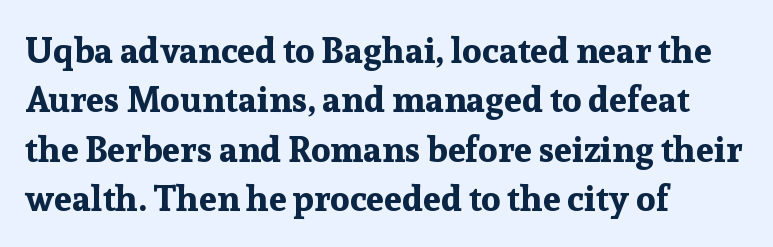
{"serif": "yes", "italic": "no", "bold": "yes", "weight": "bold", "width": "normal", "stroke_contrast": "low", "x_height": "medium", "monospaced": "no", "underline": "no", "align": "left", "line_spacing": "normal", "line_spacing_ratio": 1.37, "letter_spacing": "normal", "letter_spacing_em": 0.0, "glyph_px": 36}
